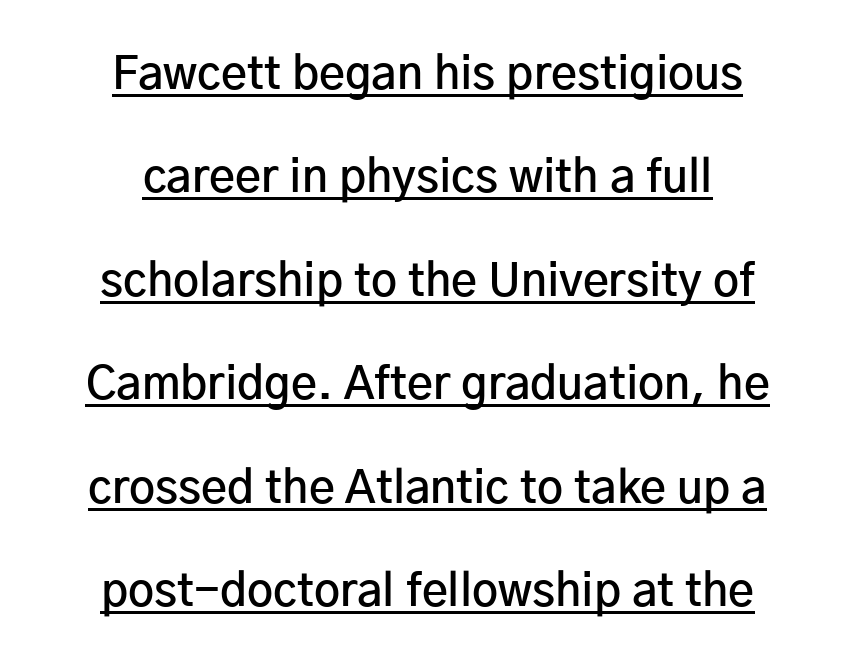
Honestly, the rows look like they've been pulled way apart. The paragraph has two soft edges and a firm central axis. Emphasis is given by a line drawn under the lettering. Vertical strokes here are truly vertical.
